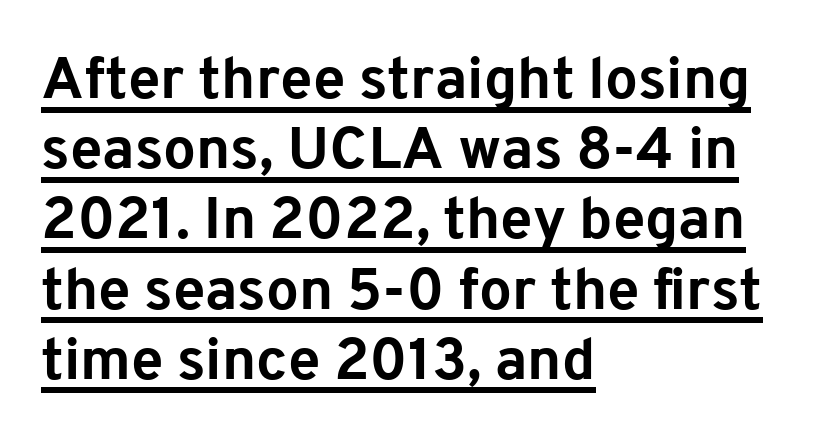
Q: Is the text bold? A: Yes.
Q: Is the text italic (slanted)? A: No, it is upright.
Q: Is the typeface a serif or a sans-serif typeface? A: Sans-serif.
Q: Is the text underlined? A: Yes.
Q: How is the paragraph aligned? A: Left-aligned.
Q: Is the spacing between letters normal or unusually wide? A: Normal.
Q: Width (condensed, normal, or wide)? A: Normal.
Q: Stroke contrast? A: Low.
Q: x-height? A: Medium.
Q: Monospaced? A: No.
